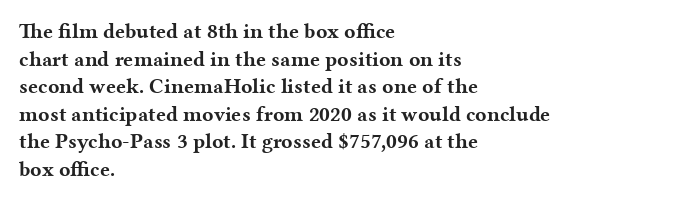
Normally led — the rows are evenly, conventionally spaced. Caption: standard tracking, unaltered. Check the space under the baseline: it is left empty. This sample is left-justified, so line endings fall wherever the words run out. These lines were composed using upright roman letters.
